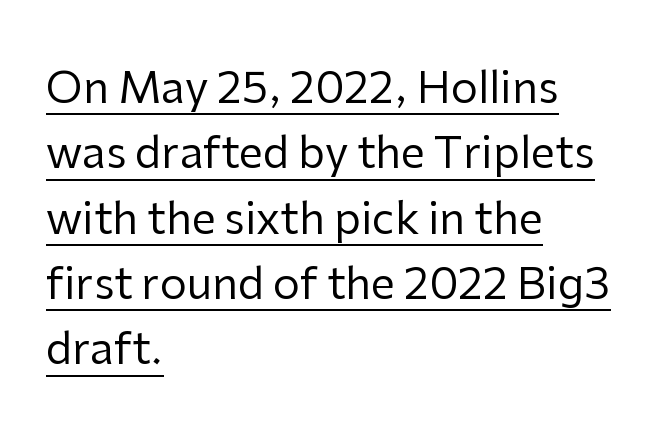
The image shows 43 px regular-weight sans-serif type, upright; set left-aligned, normal line spacing (1.52x), normal letter spacing, underlined; low stroke contrast and a medium x-height.
